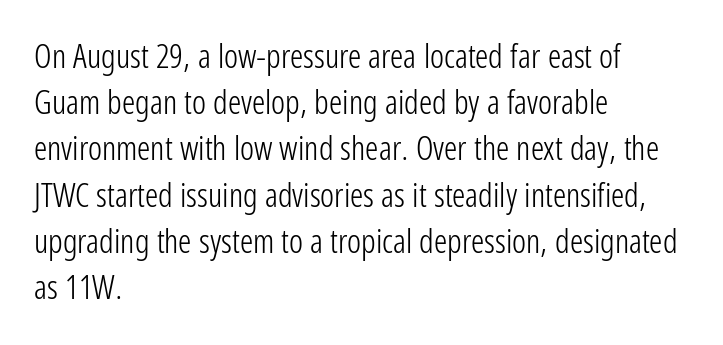
The image shows 33 px light, condensed sans-serif type, upright; set left-aligned, normal line spacing (1.4x), normal letter spacing, not underlined; low stroke contrast and a medium x-height.
